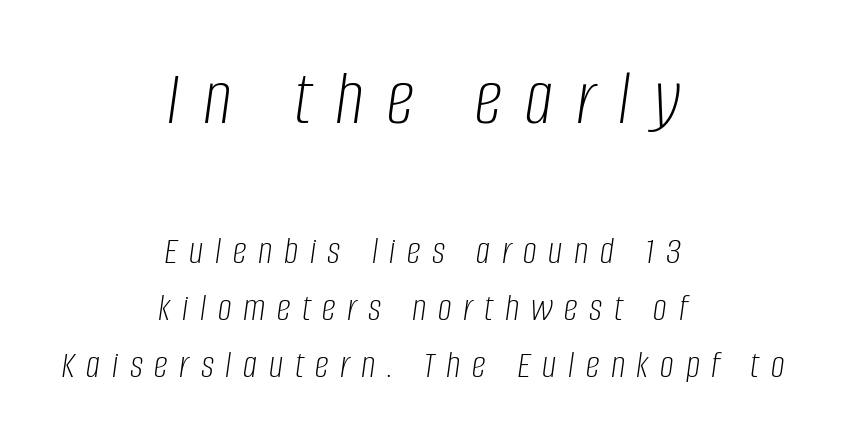
The image shows 78 px light, condensed type, italic (leaning right); set centered, normal line spacing (1.45x), unusually wide letter spacing (+0.3 em), not underlined; the first (top) block is 2.0x larger; low stroke contrast and a large x-height.
